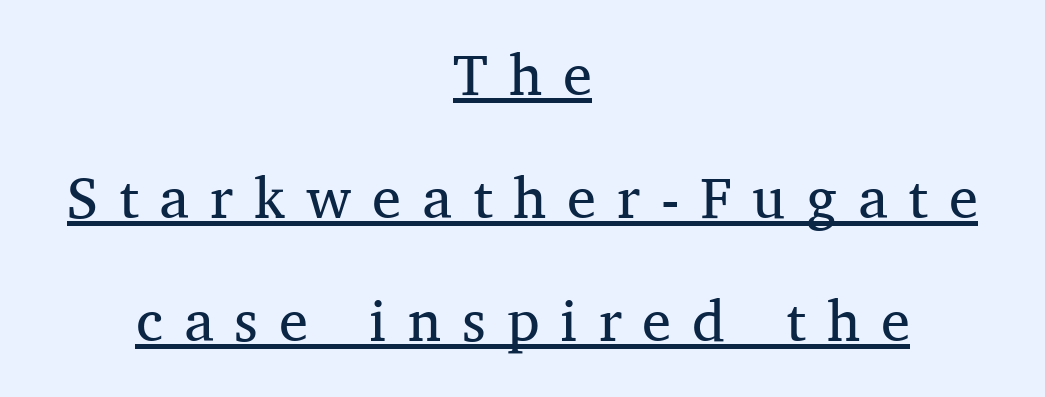
Classification — serif. Successive baselines arrive slowly, with a big drop between each. Ink coverage per letter is moderate at most. This is the regular roman posture of the typeface. Each letter keeps its own natural width here, so spacing adapts to shape. Inter-character spacing is expanded well beyond the font's built-in metrics.
